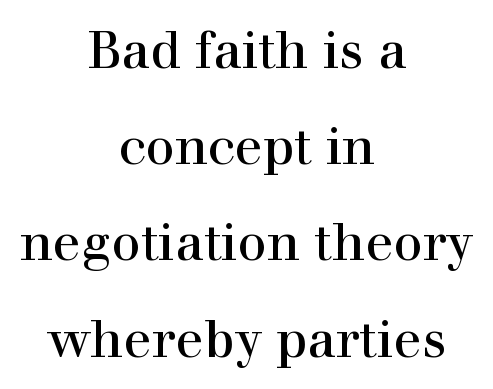
The image shows 52 px serif type, upright; set centered, line spacing 1.85x, normal letter spacing, not underlined; a medium x-height.
